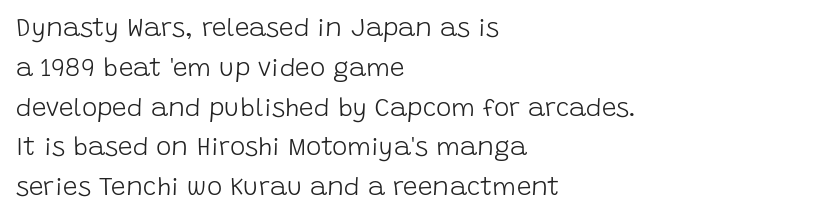
Nobody touched the tracking dial on this one. Line starts are locked; line ends wander. The block of text has a typical density, with ordinary space between rows. The glyphs are unaccompanied by any horizontal stroke below them. Notice how the stems are strictly vertical — no italics here. These glyphs show unthickened strokes, regular width or finer.
